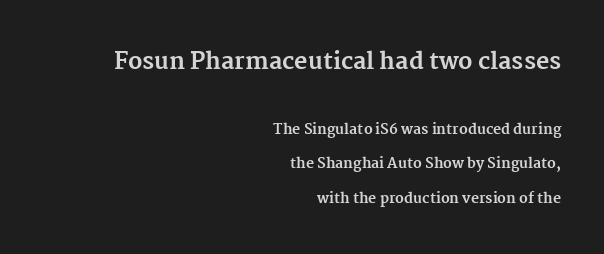
Q: Is the text bold? A: Yes.
Q: Is the text italic (slanted)? A: No, it is upright.
Q: Is the text underlined? A: No.
Q: How is the paragraph aligned? A: Right-aligned.
Q: Is the spacing between letters normal or unusually wide? A: Normal.
Q: Is the spacing between lines tight, normal or loose? A: Loose.
Q: Which block of text is set in a larger size, the first (top) or the second (bottom)? A: The first (top) one.
